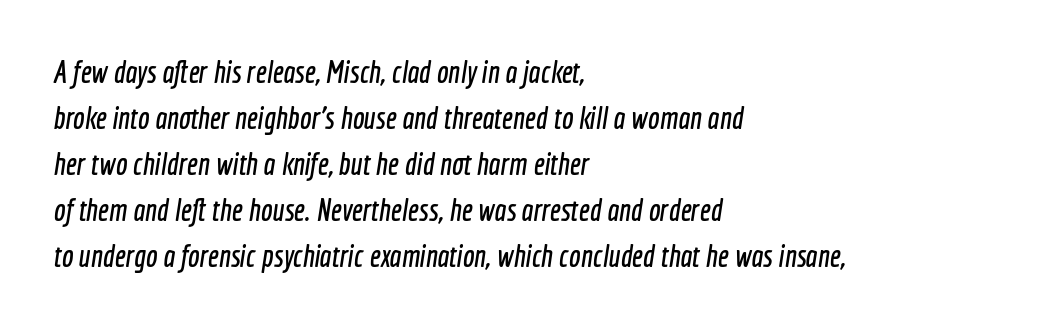
Nope, no serifs anywhere on these letters. Character widths vary here, with narrow letters taking less room than wide ones. A bare baseline throughout the passage. The horizontal fit of the characters is conventional and even.
